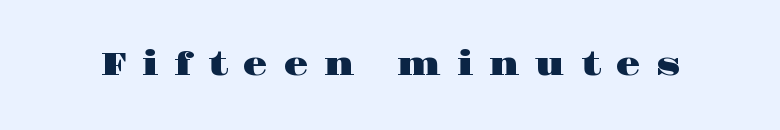
{"serif": "yes", "italic": "no", "width": "wide", "stroke_contrast": "high", "x_height": "large", "monospaced": "no", "underline": "no", "letter_spacing": "wide", "letter_spacing_em": 0.49, "glyph_px": 32}
